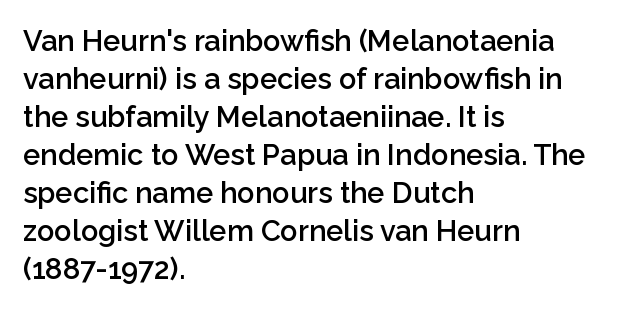
The image shows 29 px semibold sans-serif type, upright; set left-aligned, normal line spacing (1.31x), normal letter spacing, not underlined; low stroke contrast and a medium x-height.
